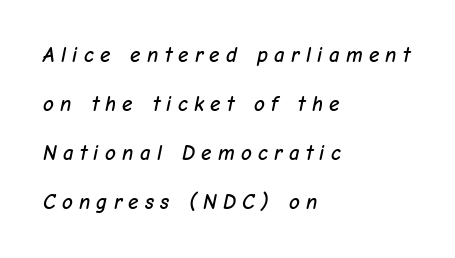
{"italic": "yes", "lean": "right", "slant_degrees": 12, "underline": "no", "align": "left", "line_spacing": "loose", "line_spacing_ratio": 2.33, "letter_spacing": "wide", "letter_spacing_em": 0.3, "glyph_px": 21}
